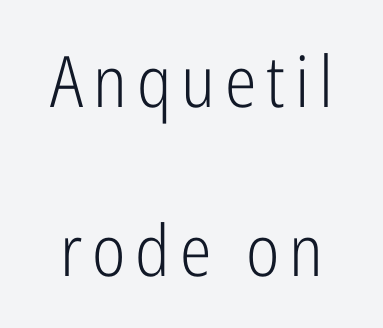
{"serif": "no", "italic": "no", "bold": "no", "weight": "light", "width": "condensed", "stroke_contrast": "low", "x_height": "medium", "monospaced": "no", "underline": "no", "line_spacing": "loose", "line_spacing_ratio": 2.38, "glyph_px": 71}
